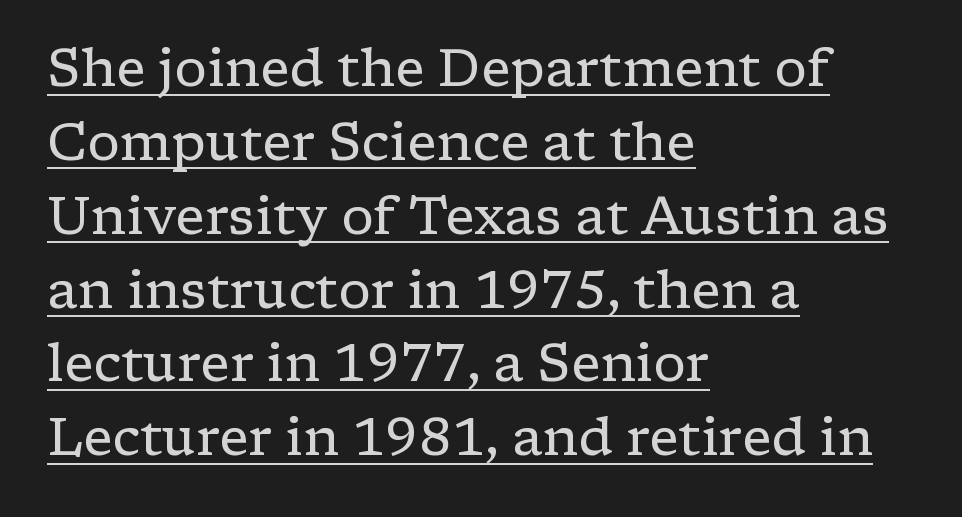
Q: Is the text bold? A: No.
Q: Is the text italic (slanted)? A: No, it is upright.
Q: Is the typeface a serif or a sans-serif typeface? A: Serif.
Q: Is the text underlined? A: Yes.
Q: How is the paragraph aligned? A: Left-aligned.
Q: Is the spacing between letters normal or unusually wide? A: Normal.
Q: Is the spacing between lines tight, normal or loose? A: Normal.
Q: Width (condensed, normal, or wide)? A: Wide.
Q: Stroke contrast? A: Low.
Q: x-height? A: Medium.
Q: Monospaced? A: No.
